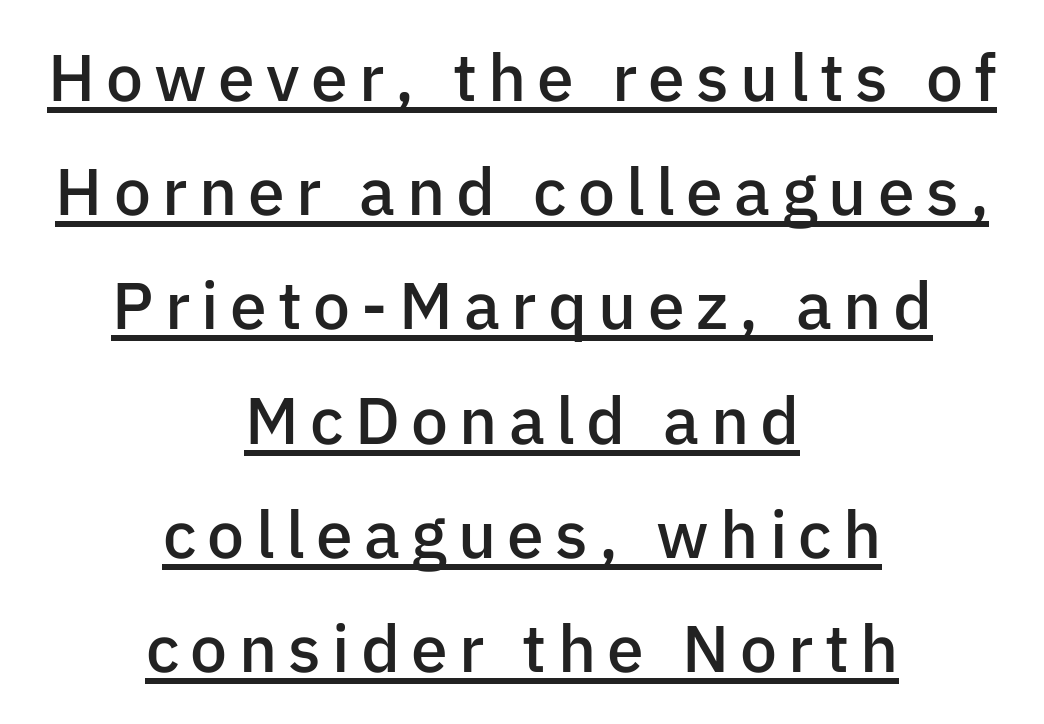
Q: Is the text bold? A: Semi-bold.
Q: Is the text italic (slanted)? A: No, it is upright.
Q: Is the typeface a serif or a sans-serif typeface? A: Sans-serif.
Q: Is the text underlined? A: Yes.
Q: How is the paragraph aligned? A: Centered.
Q: Width (condensed, normal, or wide)? A: Normal.
Q: Stroke contrast? A: Low.
Q: x-height? A: Medium.
Q: Monospaced? A: No.
